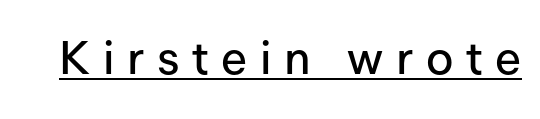
Q: Is the text italic (slanted)? A: No, it is upright.
Q: Is the typeface a serif or a sans-serif typeface? A: Sans-serif.
Q: Is the text underlined? A: Yes.
Q: Is the spacing between letters normal or unusually wide? A: Unusually wide.
Q: Width (condensed, normal, or wide)? A: Normal.
Q: Stroke contrast? A: Low.
Q: x-height? A: Medium.
Q: Monospaced? A: No.
